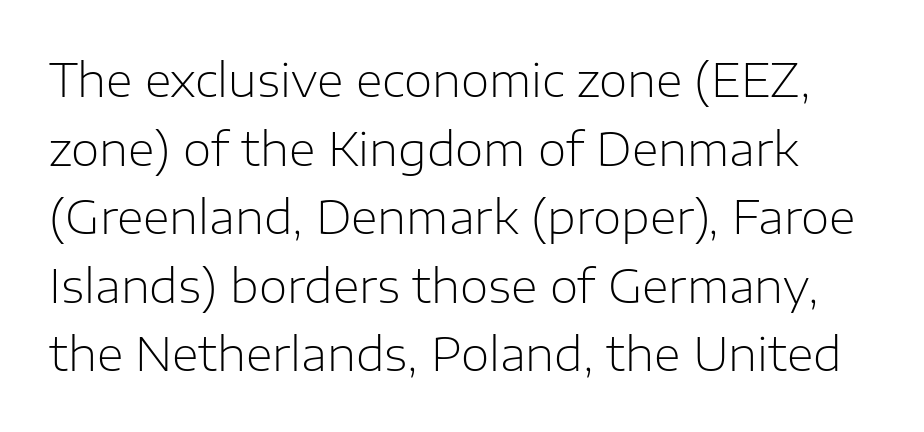
Q: Is the text bold? A: No.
Q: Is the text italic (slanted)? A: No, it is upright.
Q: Is the typeface a serif or a sans-serif typeface? A: Sans-serif.
Q: Is the text underlined? A: No.
Q: Is the spacing between letters normal or unusually wide? A: Normal.
Q: Is the spacing between lines tight, normal or loose? A: Normal.
Q: Width (condensed, normal, or wide)? A: Normal.
Q: Stroke contrast? A: Low.
Q: x-height? A: Medium.
Q: Monospaced? A: No.
